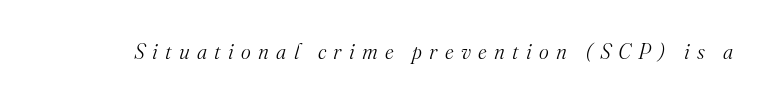
The image shows 21 px text type, italic (leaning right); set unusually wide letter spacing (+0.35 em), not underlined.
